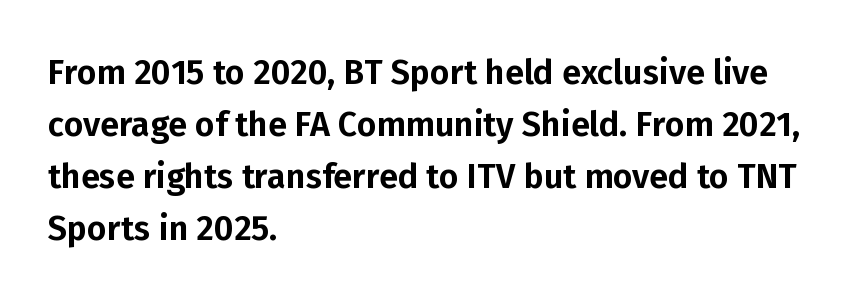
The image shows 34 px sans-serif type, upright; set left-aligned, normal line spacing (1.53x), normal letter spacing, not underlined; low stroke contrast and a medium x-height.
